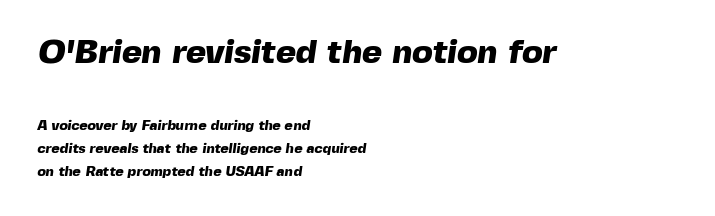
Honestly, the letter spacing is just normal — you wouldn't notice it. The glyphs are unaccompanied by any horizontal stroke below them. Which chunk is bigger? The first one — the top block dwarfs the bottom. Note: no serifs on the glyphs.
